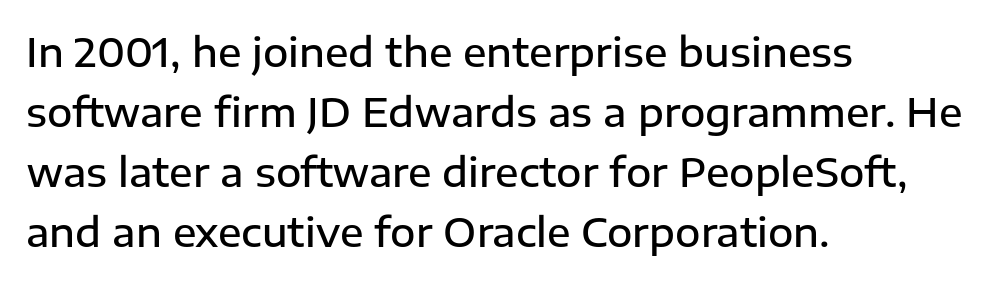
Notice how descenders clear the ascenders below comfortably — that's standard leading. A sans-serif font was chosen for this passage. The passage shown is semibold, sitting just below true bold. This is roman type, the default non-slanted kind. Each row of text sits above clean, open space. Glyph-to-glyph distance matches everyday printed text.
